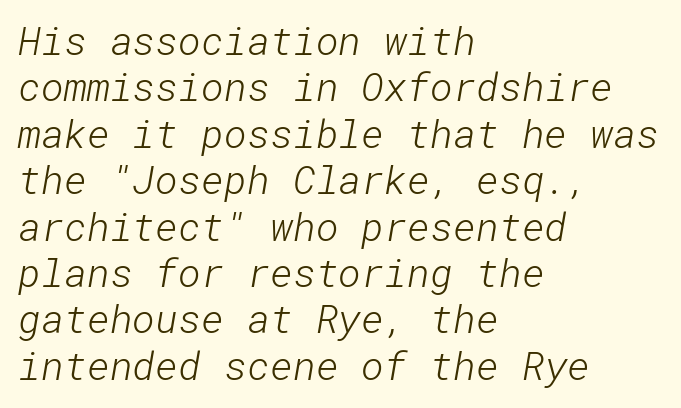
Does the type have serifs? No, each stem ends abruptly. No extra ink here — the face is not bold. Each word holds together tightly as a unit, with standard inter-letter gaps. The glyphs are unaccompanied by any horizontal stroke below them. The rendering anchors every line to the left-hand side.
